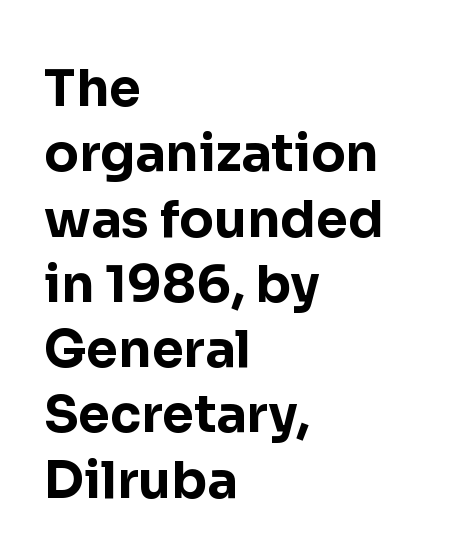
{"serif": "no", "italic": "no", "bold": "yes", "weight": "bold", "width": "normal", "stroke_contrast": "low", "x_height": "medium", "monospaced": "no", "underline": "no", "align": "left", "line_spacing": "normal", "line_spacing_ratio": 1.28, "letter_spacing": "normal", "letter_spacing_em": 0.0, "glyph_px": 51}
